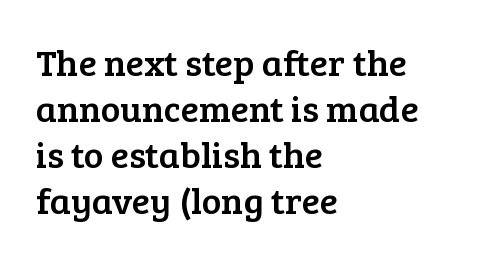
{"serif": "yes", "italic": "no", "width": "normal", "stroke_contrast": "low", "x_height": "medium", "monospaced": "no", "underline": "no", "align": "left", "line_spacing_ratio": 1.24, "letter_spacing": "normal", "letter_spacing_em": 0.0, "glyph_px": 37}
